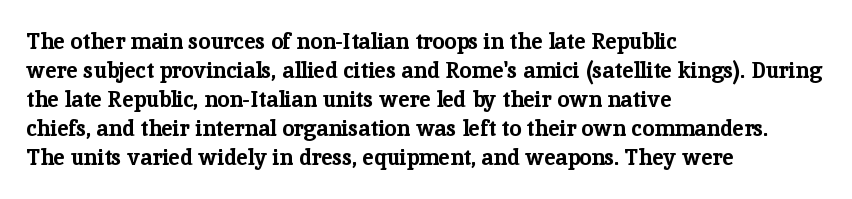
Q: Is the text bold? A: Yes.
Q: Is the text italic (slanted)? A: No, it is upright.
Q: Is the text underlined? A: No.
Q: How is the paragraph aligned? A: Left-aligned.
Q: Is the spacing between letters normal or unusually wide? A: Normal.
Q: Is the spacing between lines tight, normal or loose? A: Normal.
